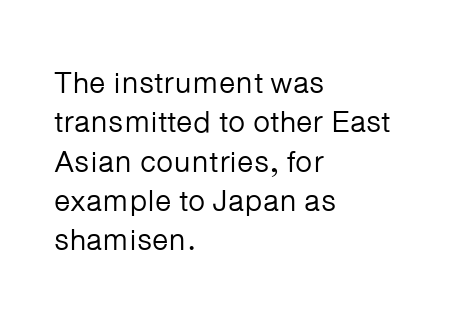
Q: Is the text bold? A: No.
Q: Is the text italic (slanted)? A: No, it is upright.
Q: Is the typeface a serif or a sans-serif typeface? A: Sans-serif.
Q: Is the text underlined? A: No.
Q: How is the paragraph aligned? A: Left-aligned.
Q: Is the spacing between letters normal or unusually wide? A: Normal.
Q: Is the spacing between lines tight, normal or loose? A: Normal.
Q: Width (condensed, normal, or wide)? A: Normal.
Q: Stroke contrast? A: Low.
Q: x-height? A: Medium.
Q: Monospaced? A: No.
